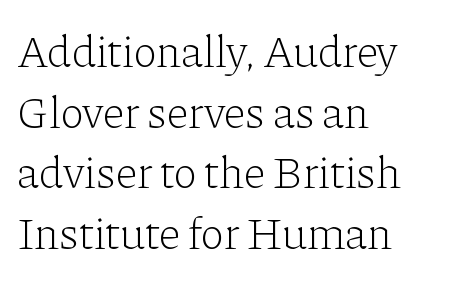
Each stroke keeps to a modest, everyday thickness or less. Proportional: the letters do not fall into vertical columns. Every row of glyphs begins at an identical x-position on the left. It's the straight-up-and-down kind of type. Only glyphs here, with clear space below each row. The rendering shows small feet on the letterforms — a serif design.
